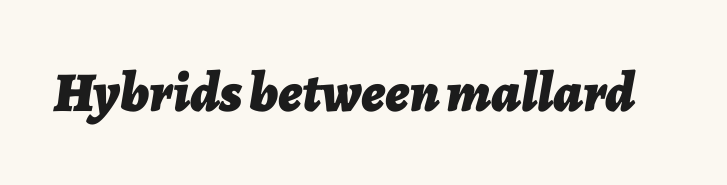
{"italic": "yes", "lean": "right", "slant_degrees": 7, "bold": "yes", "weight": "bold", "width": "normal", "stroke_contrast": "low", "x_height": "medium", "monospaced": "no", "underline": "no", "letter_spacing": "normal", "letter_spacing_em": 0.0, "glyph_px": 56}
